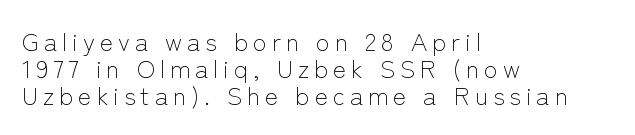
{"italic": "no", "bold": "no", "underline": "no", "align": "left", "line_spacing": "tight", "line_spacing_ratio": 1.08, "letter_spacing": "wide", "letter_spacing_em": 0.2, "glyph_px": 25}
